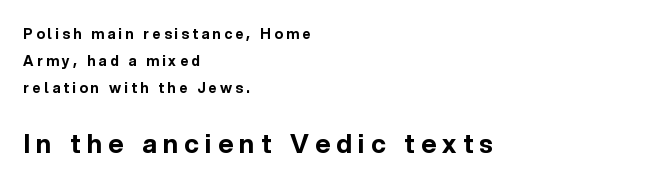
{"italic": "no", "bold": "yes", "underline": "no", "align": "left", "line_spacing": "loose", "line_spacing_ratio": 1.92, "letter_spacing": "wide", "letter_spacing_em": 0.24, "larger_block": "second", "size_ratio": 1.86, "glyph_px": 26}
